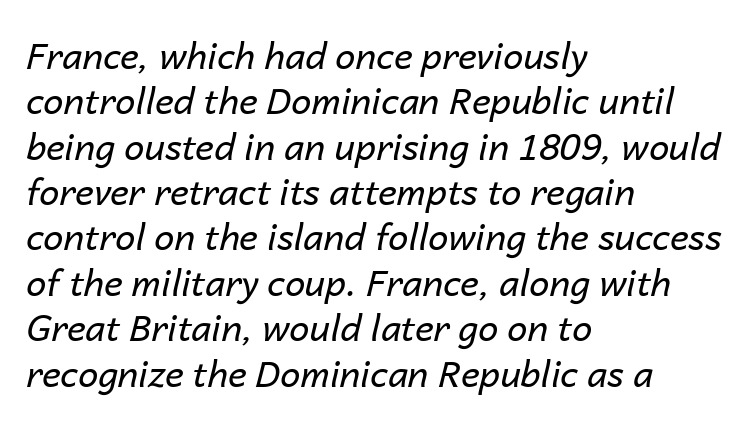
Note the varied advance widths — an 'i' is clearly narrower than an 'm'. Alignment: flush left. A bare baseline throughout the passage. Tracking here is standard; glyphs follow each other at the usual distance.
